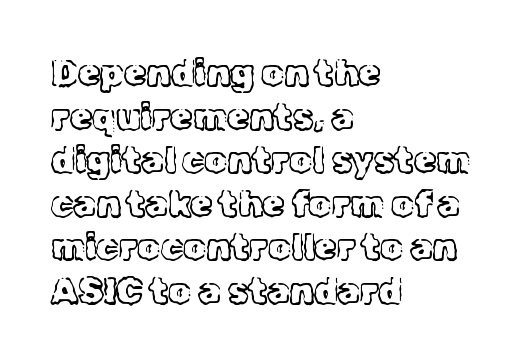
{"serif": "yes", "italic": "no", "bold": "no", "weight": "light", "width": "normal", "x_height": "medium", "monospaced": "no", "underline": "no", "align": "left", "line_spacing_ratio": 1.21, "letter_spacing": "normal", "letter_spacing_em": 0.0, "glyph_px": 36}
